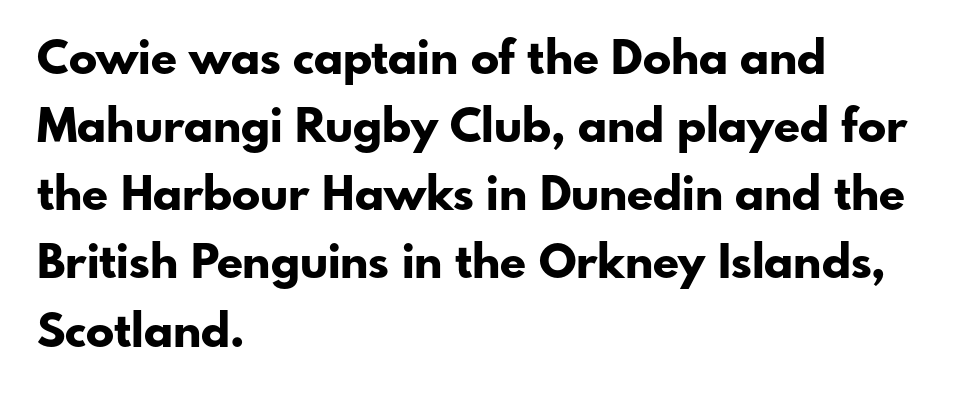
You can tell it's not italic because the verticals are truly vertical. The setting favours the left margin, as ordinary paragraphs usually do. If you measured baseline to baseline, you'd find a middling distance. How are the letters spaced? Ordinarily, with no added tracking. Descenders are the only things crossing below the line.
